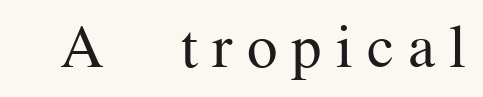
The image shows 61 px regular-weight serif type, upright; set unusually wide letter spacing (+0.23 em), not underlined; medium stroke contrast and a medium x-height.
